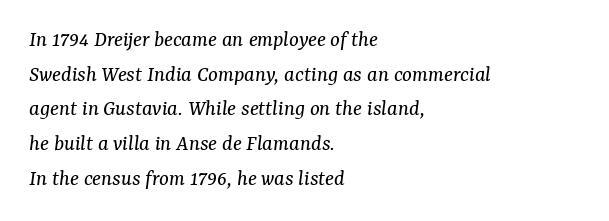
Q: Is the text bold? A: No.
Q: Is the text italic (slanted)? A: Yes, it leans right by about 7 degrees.
Q: Is the text underlined? A: No.
Q: How is the paragraph aligned? A: Left-aligned.
Q: Is the spacing between letters normal or unusually wide? A: Normal.
Q: Is the spacing between lines tight, normal or loose? A: Normal.
